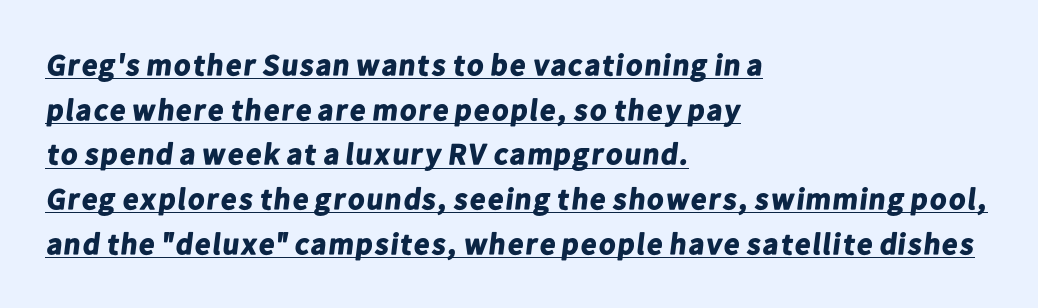
The leading is moderate, giving the passage an even texture. To sum up the face: it is a sans, with no serifs. Think of a printed novel: that variable character pitch is what you see here. Notice how thick the strokes are: this is what a full bold looks like. Students, note that the glyphs here touch the page at normal intervals.
